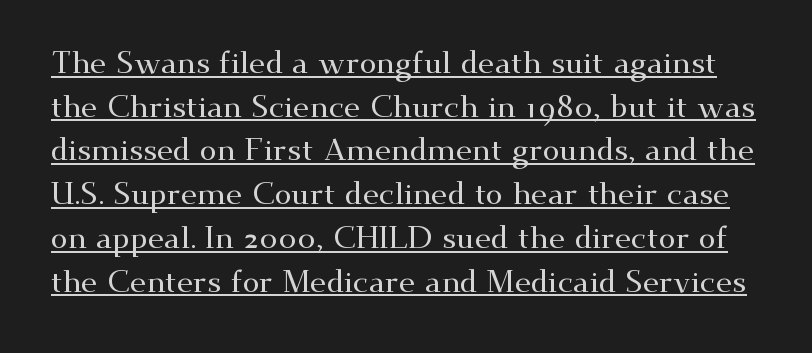
The image shows 31 px wide serif type, upright; set normal line spacing (1.41x), normal letter spacing, underlined; medium stroke contrast and a small x-height.
